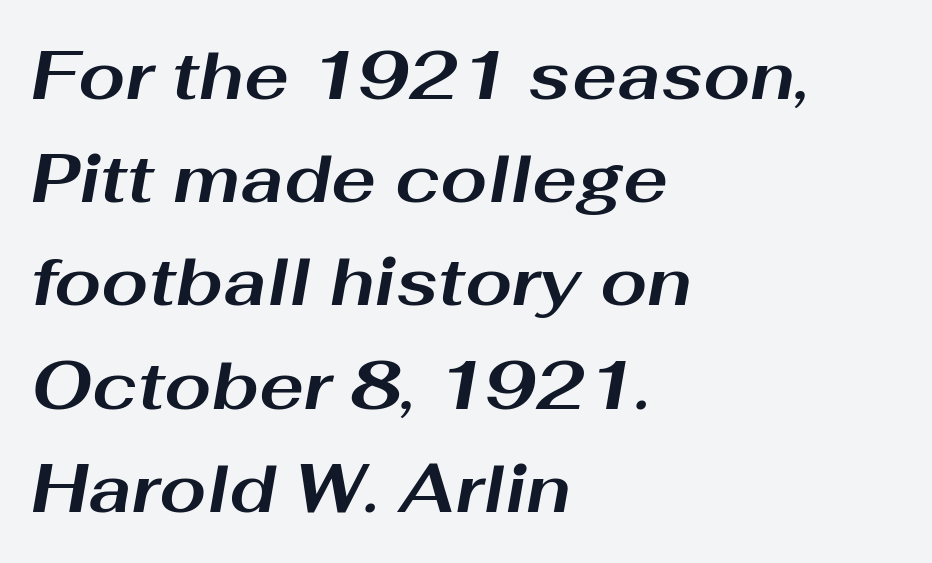
{"italic": "yes", "lean": "right", "slant_degrees": 10, "bold": "yes", "weight": "bold", "width": "wide", "stroke_contrast": "medium", "x_height": "medium", "monospaced": "no", "underline": "no", "align": "left", "line_spacing": "normal", "line_spacing_ratio": 1.54, "letter_spacing": "normal", "letter_spacing_em": 0.0, "glyph_px": 67}
